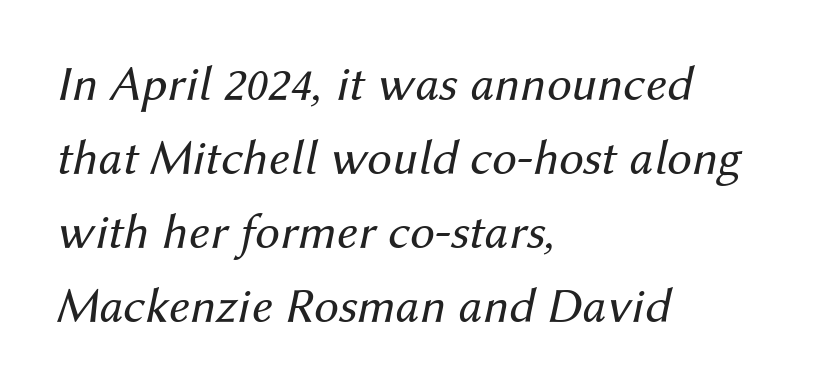
Caption: face not bold, strokes unweighted. Italic: yes, the glyphs are oblique. The face used here is proportionally spaced, like ordinary book or web type. Nobody touched the tracking dial on this one.
